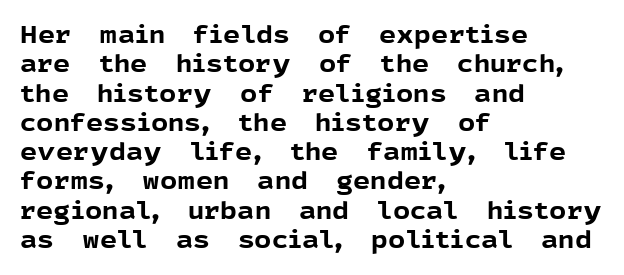
Q: Is the text bold? A: Yes.
Q: Is the text italic (slanted)? A: No, it is upright.
Q: Is the text underlined? A: No.
Q: How is the paragraph aligned? A: Left-aligned.
Q: Is the spacing between letters normal or unusually wide? A: Normal.
